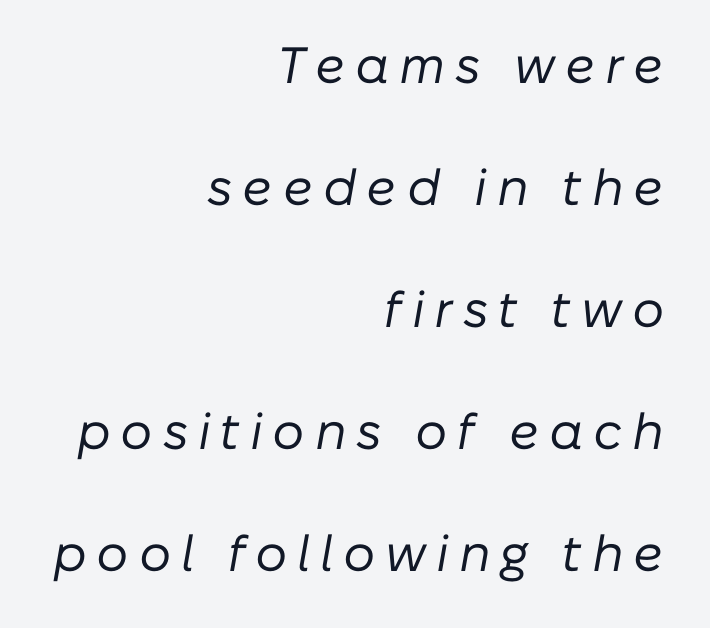
{"italic": "yes", "lean": "right", "slant_degrees": 10, "bold": "no", "weight": "regular", "width": "normal", "stroke_contrast": "low", "x_height": "medium", "monospaced": "no", "underline": "no", "align": "right", "line_spacing": "loose", "line_spacing_ratio": 2.39, "glyph_px": 51}
